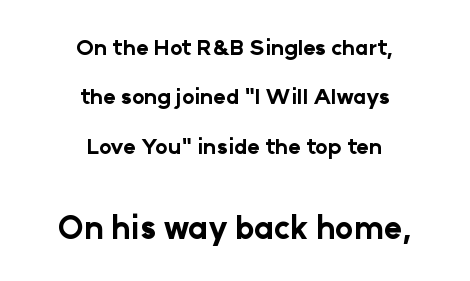
{"serif": "no", "italic": "no", "bold": "yes", "weight": "bold", "width": "normal", "stroke_contrast": "low", "x_height": "medium", "monospaced": "no", "underline": "no", "align": "center", "line_spacing": "loose", "line_spacing_ratio": 2.35, "letter_spacing": "normal", "letter_spacing_em": 0.0, "larger_block": "second", "size_ratio": 1.48, "glyph_px": 31}
